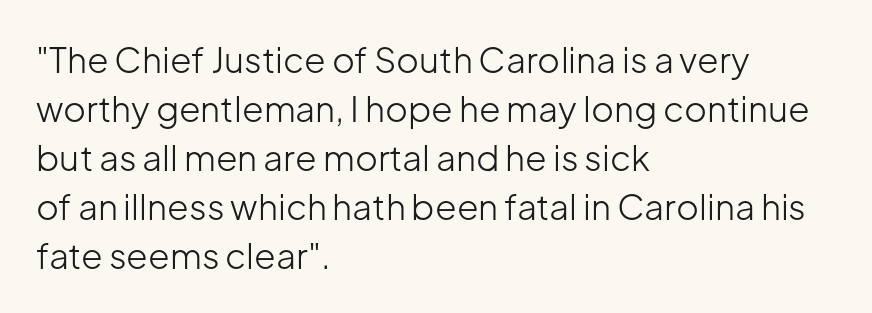
{"serif": "no", "italic": "no", "bold": "no", "weight": "light", "width": "normal", "stroke_contrast": "low", "x_height": "medium", "monospaced": "no", "underline": "no", "align": "left", "line_spacing": "normal", "line_spacing_ratio": 1.4, "letter_spacing": "normal", "letter_spacing_em": 0.0, "glyph_px": 35}
